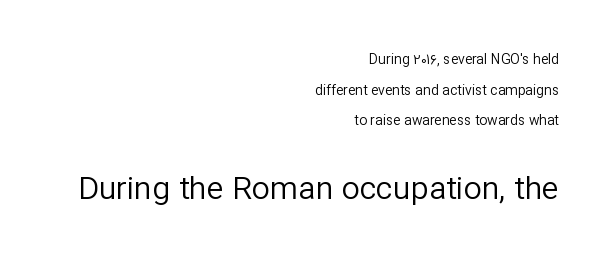
Descenders hang freely into open space. You could not count columns in this text — the font is proportionally spaced. The axis of the letterforms is exactly vertical. The compositor pushed each line to the right boundary. Observe the absence of serifs on each vertical stroke in this sample.
